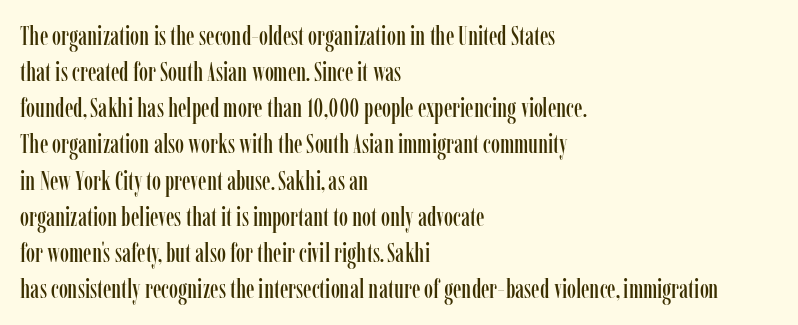
The image shows 26 px text type, upright; set left-aligned, normal line spacing (1.39x), normal letter spacing, not underlined.
